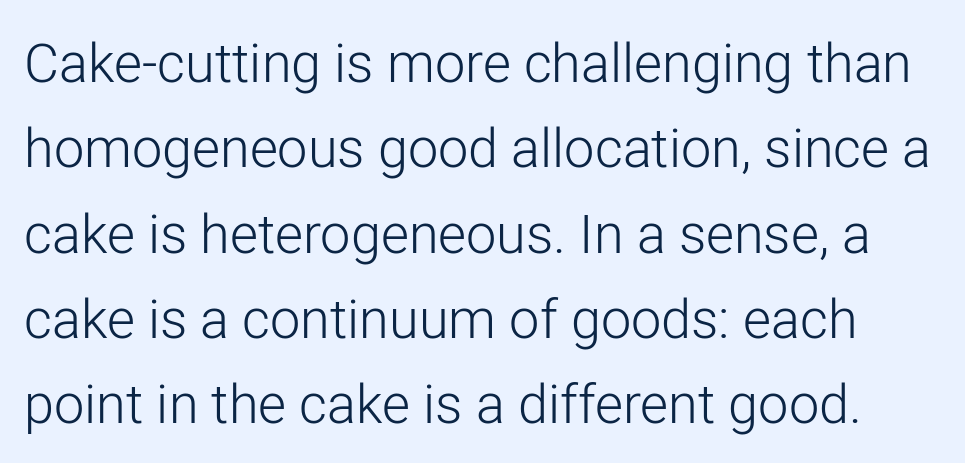
{"serif": "no", "italic": "no", "bold": "no", "weight": "light", "width": "normal", "stroke_contrast": "low", "x_height": "medium", "monospaced": "no", "underline": "no", "line_spacing": "normal", "line_spacing_ratio": 1.58, "letter_spacing": "normal", "letter_spacing_em": 0.0, "glyph_px": 54}
